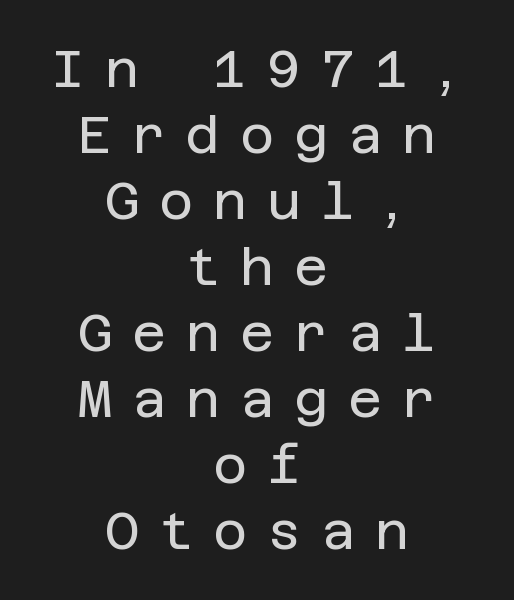
No chunkiness to these letters — they're not bold. The lines in this sample share a center point and differ in where they start and stop. Glyph-to-glyph distance is far greater than everyday printed text. A typesetter would call this leading conventional body-copy spacing. Grotesque or geometric, the face here clearly has no serifs.
